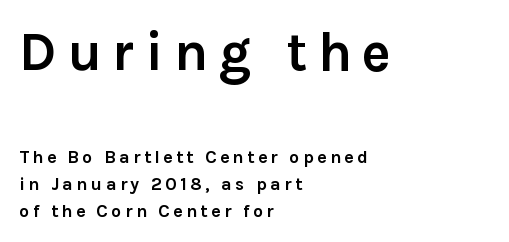
Q: Is the text bold? A: Yes.
Q: Is the text italic (slanted)? A: No, it is upright.
Q: Is the typeface a serif or a sans-serif typeface? A: Sans-serif.
Q: Is the text underlined? A: No.
Q: How is the paragraph aligned? A: Left-aligned.
Q: Is the spacing between lines tight, normal or loose? A: Normal.
Q: Which block of text is set in a larger size, the first (top) or the second (bottom)? A: The first (top) one.
Q: Width (condensed, normal, or wide)? A: Normal.
Q: x-height? A: Medium.
Q: Monospaced? A: No.
